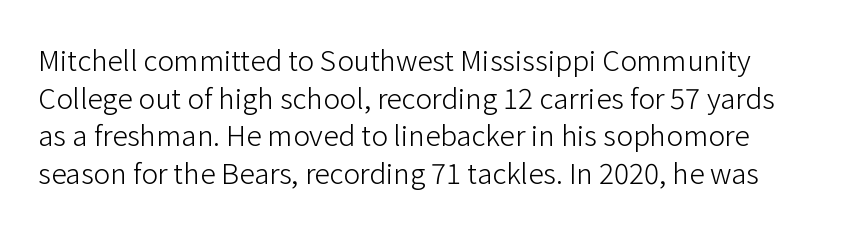
The image shows 28 px light sans-serif type, upright; set normal line spacing (1.34x), normal letter spacing, not underlined; low stroke contrast and a medium x-height.
